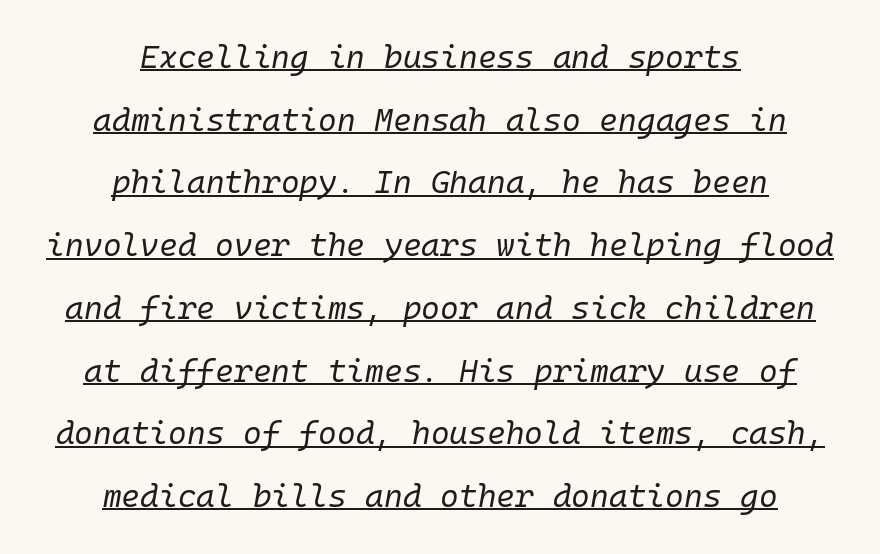
The image shows 32 px regular-weight type, italic (leaning right), monospaced; set centered, loose line spacing (1.96x), normal letter spacing, underlined; low stroke contrast and a medium x-height.
